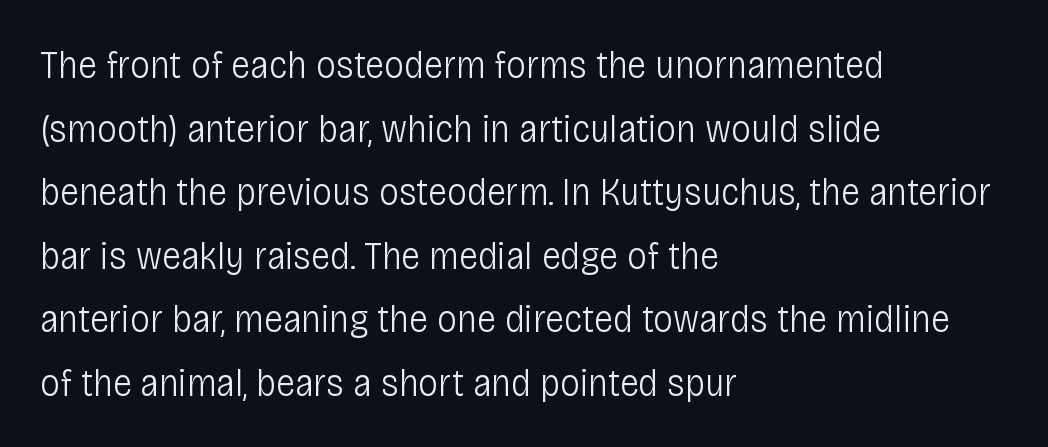
{"serif": "no", "italic": "no", "bold": "no", "weight": "light", "width": "condensed", "stroke_contrast": "low", "x_height": "large", "monospaced": "no", "underline": "no", "align": "left", "line_spacing": "normal", "line_spacing_ratio": 1.59, "letter_spacing": "normal", "letter_spacing_em": 0.0, "glyph_px": 40}
